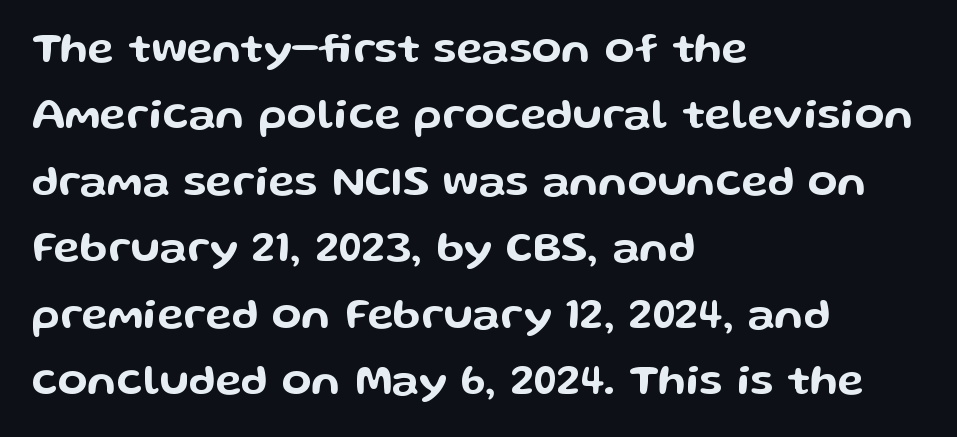
These lines are set flush left with a ragged right edge. No italicization has been applied; the sample stays upright. Check under the words: just untouched page. The letters advance in unequal steps, a hallmark of proportional type. Successive baselines arrive at the customary interval. Observe the ordinary spacing: letters are neighbours, not strangers.
